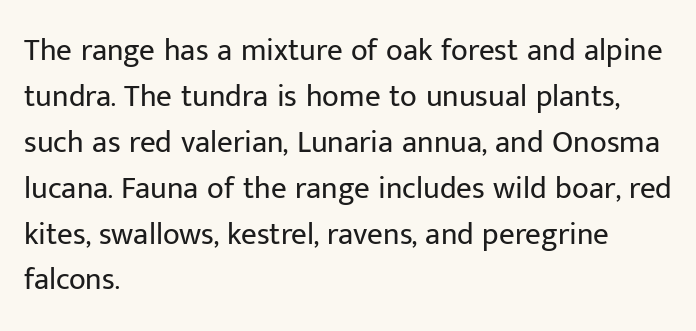
{"serif": "no", "italic": "no", "bold": "no", "weight": "regular", "width": "normal", "stroke_contrast": "low", "x_height": "medium", "monospaced": "no", "underline": "no", "align": "left", "line_spacing": "normal", "line_spacing_ratio": 1.48, "letter_spacing": "normal", "letter_spacing_em": 0.0, "glyph_px": 31}
